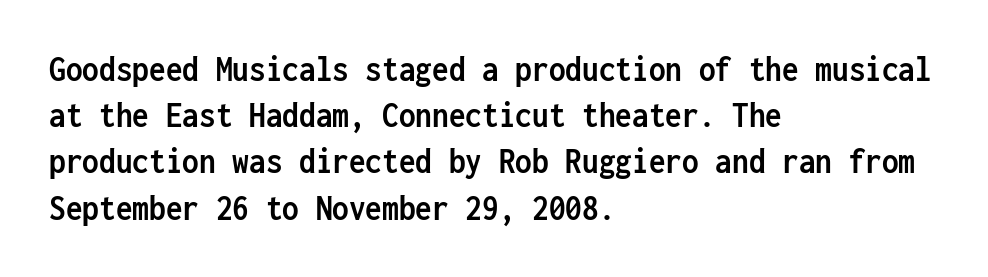
The image shows 37 px semibold, condensed sans-serif type, upright, monospaced; set left-aligned, normal line spacing (1.25x), normal letter spacing, not underlined; low stroke contrast and a medium x-height.
